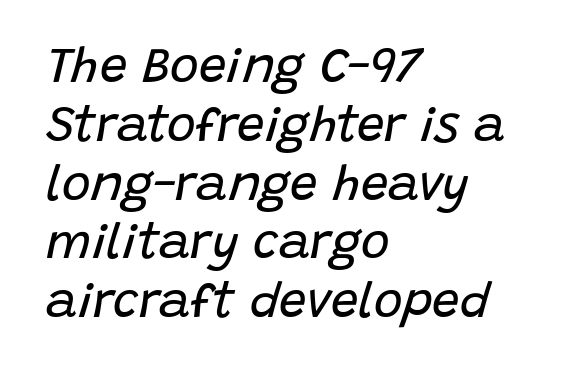
Q: Is the text bold? A: No.
Q: Is the text italic (slanted)? A: Yes, it leans right by about 15 degrees.
Q: Is the text underlined? A: No.
Q: How is the paragraph aligned? A: Left-aligned.
Q: Is the spacing between letters normal or unusually wide? A: Normal.
Q: Width (condensed, normal, or wide)? A: Normal.
Q: Stroke contrast? A: Low.
Q: x-height? A: Large.
Q: Monospaced? A: No.
